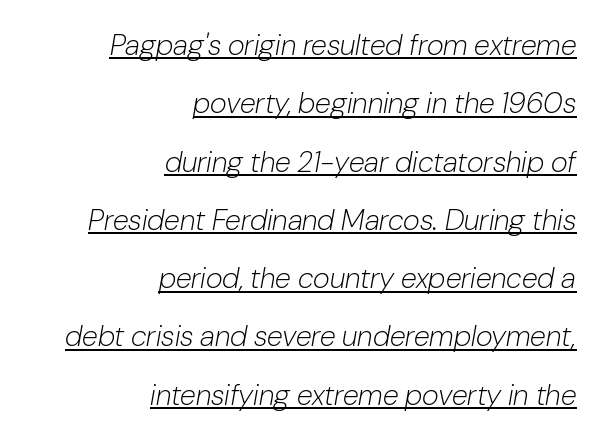
Q: Is the text bold? A: No.
Q: Is the text italic (slanted)? A: Yes, it leans right by about 10 degrees.
Q: Is the text underlined? A: Yes.
Q: How is the paragraph aligned? A: Right-aligned.
Q: Is the spacing between letters normal or unusually wide? A: Normal.
Q: Is the spacing between lines tight, normal or loose? A: Loose.
Q: Width (condensed, normal, or wide)? A: Normal.
Q: Stroke contrast? A: Low.
Q: x-height? A: Medium.
Q: Monospaced? A: No.
